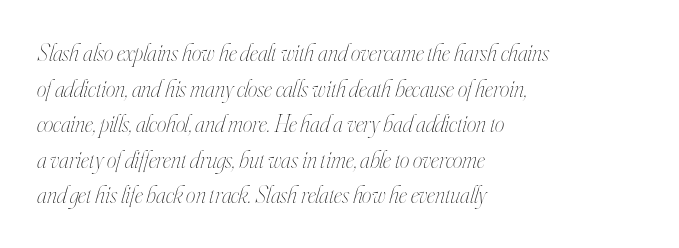
The image shows 24 px text type, italic (leaning right); set left-aligned, normal line spacing (1.48x), normal letter spacing, not underlined.
